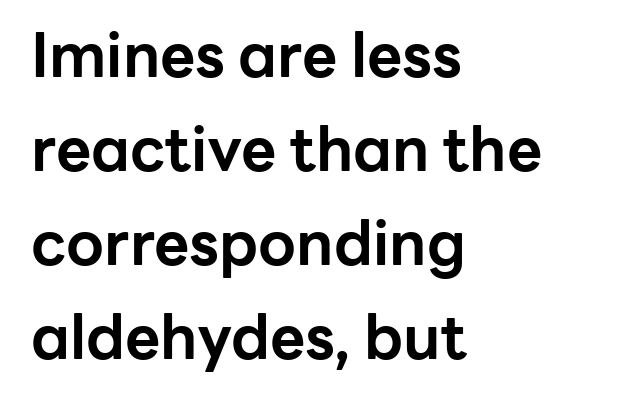
Q: Is the text bold? A: Yes.
Q: Is the text italic (slanted)? A: No, it is upright.
Q: Is the typeface a serif or a sans-serif typeface? A: Sans-serif.
Q: Is the text underlined? A: No.
Q: How is the paragraph aligned? A: Left-aligned.
Q: Is the spacing between letters normal or unusually wide? A: Normal.
Q: Is the spacing between lines tight, normal or loose? A: Normal.
Q: Width (condensed, normal, or wide)? A: Normal.
Q: Stroke contrast? A: Low.
Q: x-height? A: Medium.
Q: Monospaced? A: No.
